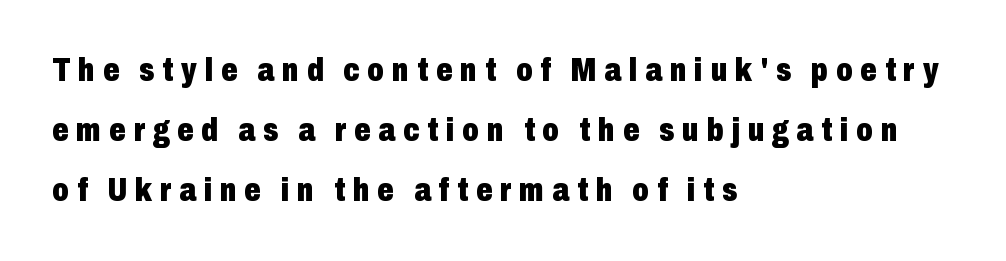
It's the straight-up-and-down kind of type. The letters are bold, with thick, heavy strokes. To sum up the face: it is a sans, with no serifs. Proportional: the letters do not fall into vertical columns. This rendering widens character spacing well past its baseline value. Caption: multi-line text, flush left, ragged right.
